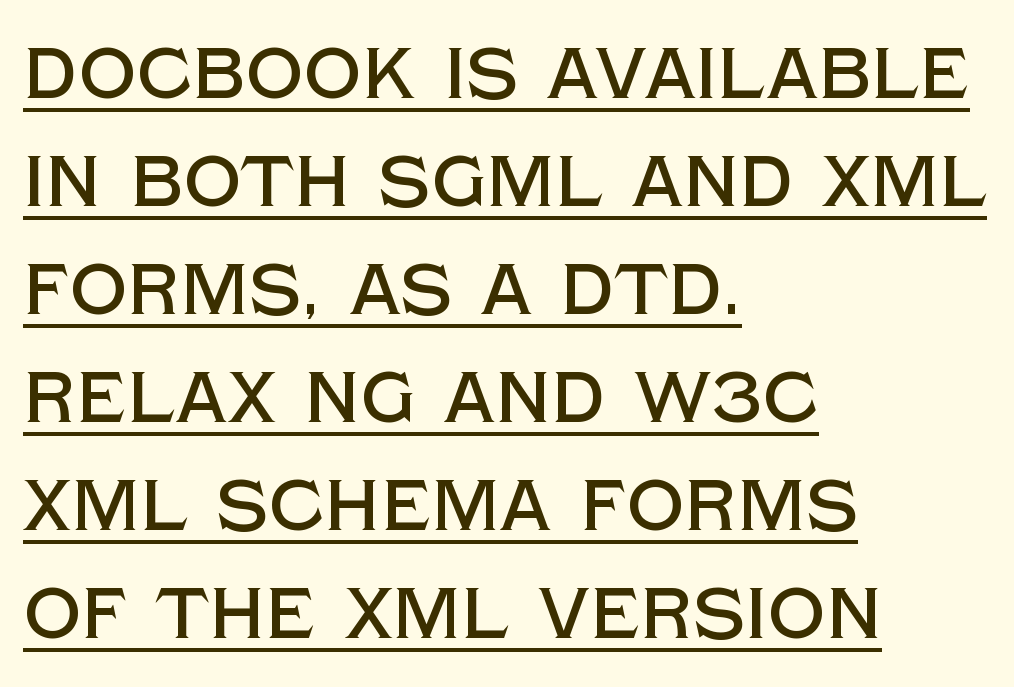
{"serif": "no", "italic": "no", "width": "normal", "x_height": "large", "monospaced": "no", "underline": "yes", "align": "left", "line_spacing": "normal", "line_spacing_ratio": 1.5, "letter_spacing": "normal", "letter_spacing_em": 0.0, "glyph_px": 72}
